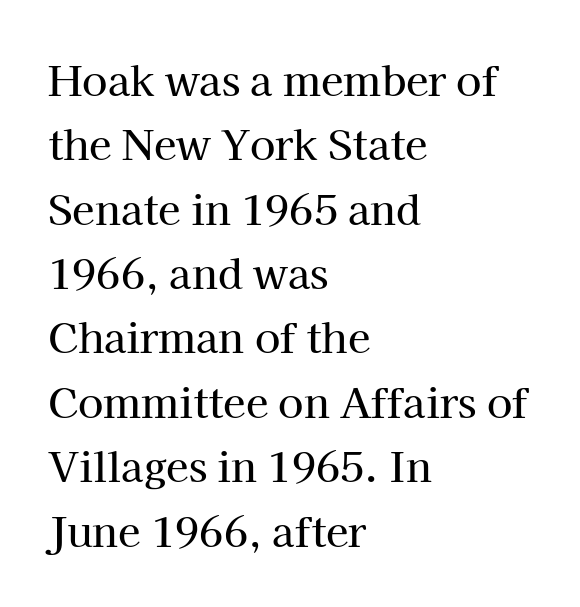
There is no visible air inserted between adjacent glyphs. A typesetter would call this leading conventional body-copy spacing. The typesetter chose a ragged-right arrangement here. No italicization has been applied; the sample stays upright. The text was rendered using a seriffed face with decorative stroke endings.
